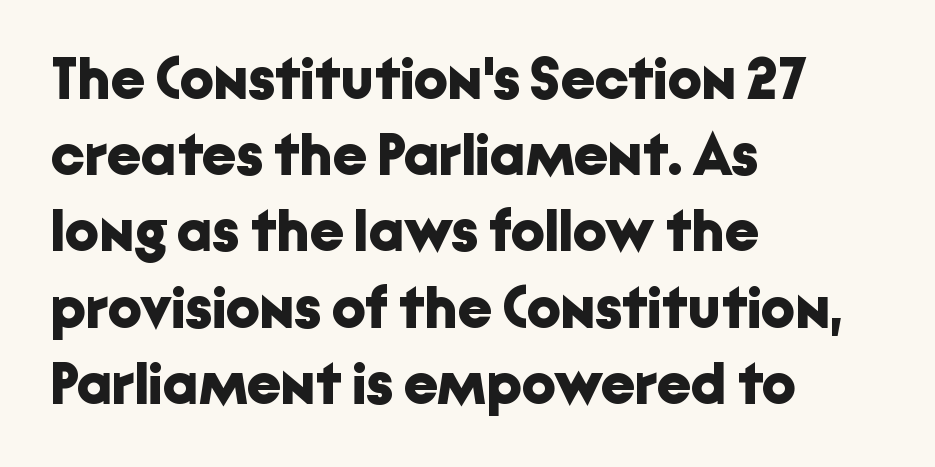
Q: Is the text bold? A: Yes.
Q: Is the text italic (slanted)? A: No, it is upright.
Q: Is the typeface a serif or a sans-serif typeface? A: Sans-serif.
Q: Is the text underlined? A: No.
Q: How is the paragraph aligned? A: Left-aligned.
Q: Is the spacing between letters normal or unusually wide? A: Normal.
Q: Is the spacing between lines tight, normal or loose? A: Normal.
Q: Width (condensed, normal, or wide)? A: Normal.
Q: Stroke contrast? A: Low.
Q: x-height? A: Medium.
Q: Monospaced? A: No.
